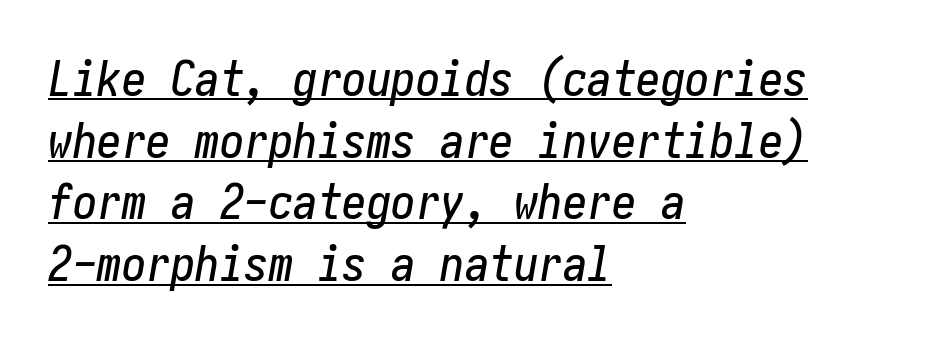
{"italic": "yes", "lean": "right", "slant_degrees": 10, "width": "condensed", "stroke_contrast": "low", "x_height": "medium", "underline": "yes", "align": "left", "line_spacing": "normal", "line_spacing_ratio": 1.26, "letter_spacing": "normal", "letter_spacing_em": 0.0, "glyph_px": 49}
